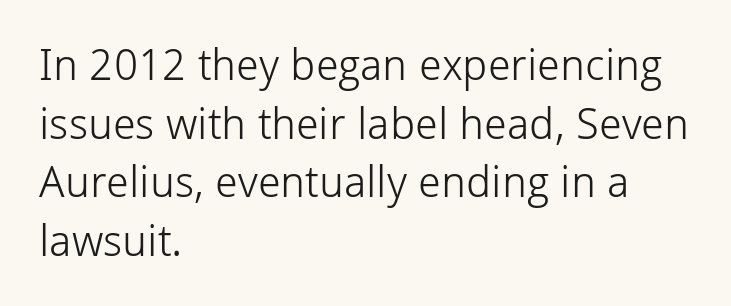
The weight tops out at a normal text grade. Spacing verdict: proportional, widths tailored to each character. Are there feet on the stems? There aren't — it's a sans. Horizontal bands of white between lines are of average thickness.
